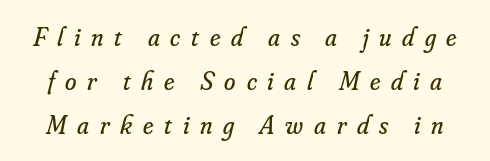
Q: Is the text bold? A: No.
Q: Is the text italic (slanted)? A: Yes, it leans right by about 16 degrees.
Q: Is the text underlined? A: No.
Q: Is the spacing between letters normal or unusually wide? A: Unusually wide.
Q: Is the spacing between lines tight, normal or loose? A: Normal.
